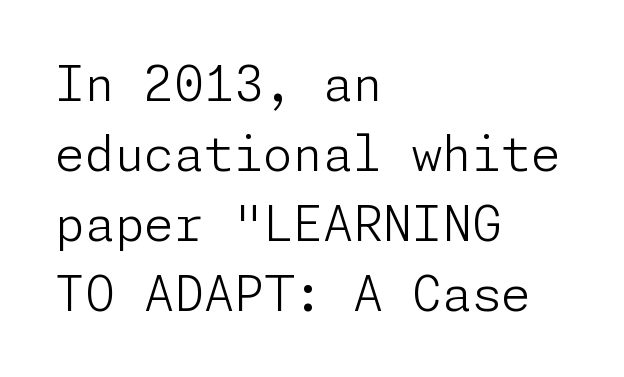
Q: Is the text bold? A: No.
Q: Is the text italic (slanted)? A: No, it is upright.
Q: Is the typeface a serif or a sans-serif typeface? A: Sans-serif.
Q: Is the text underlined? A: No.
Q: How is the paragraph aligned? A: Left-aligned.
Q: Is the spacing between letters normal or unusually wide? A: Normal.
Q: Is the spacing between lines tight, normal or loose? A: Normal.
Q: Width (condensed, normal, or wide)? A: Normal.
Q: Stroke contrast? A: Low.
Q: x-height? A: Medium.
